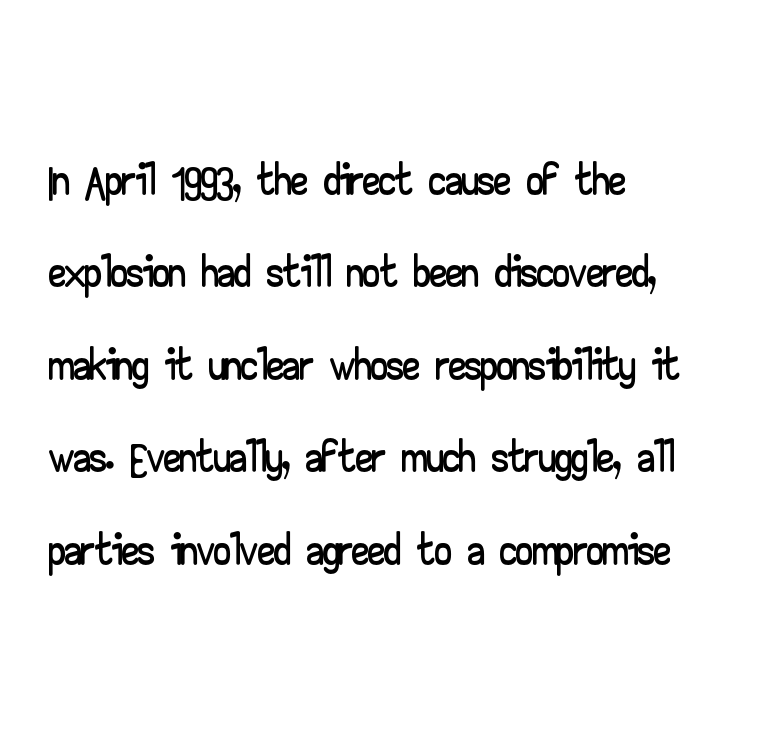
{"serif": "no", "italic": "no", "width": "wide", "stroke_contrast": "low", "x_height": "small", "monospaced": "no", "underline": "no", "align": "left", "line_spacing": "normal", "line_spacing_ratio": 1.38, "letter_spacing": "normal", "letter_spacing_em": 0.0, "glyph_px": 67}
